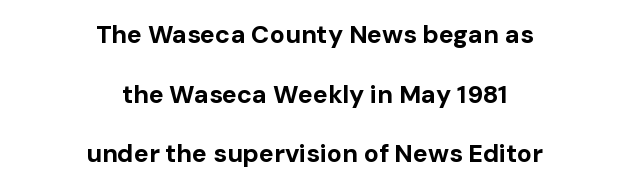
{"italic": "no", "bold": "yes", "underline": "no", "align": "center", "line_spacing": "loose", "line_spacing_ratio": 2.39, "letter_spacing": "normal", "letter_spacing_em": 0.0, "glyph_px": 25}
